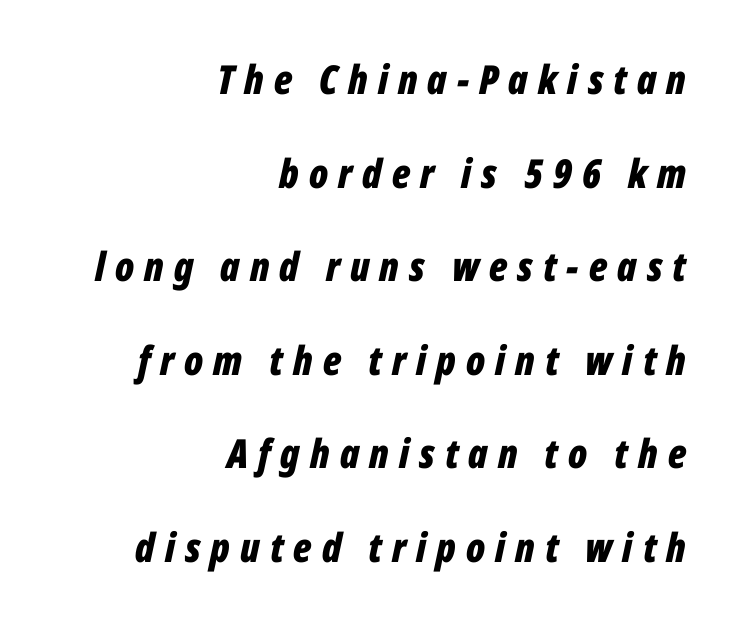
In terms of leading, this rendering errs on the spacious side. A clean baseline with only descenders dipping below it. Alignment: flush right. The line texture is sparse and dotted thanks to wide tracking. Posture: slanted.
